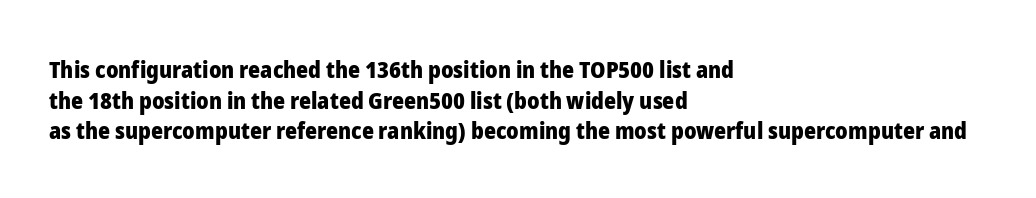
Q: Is the text bold? A: Yes.
Q: Is the text italic (slanted)? A: No, it is upright.
Q: Is the text underlined? A: No.
Q: How is the paragraph aligned? A: Left-aligned.
Q: Is the spacing between letters normal or unusually wide? A: Normal.
Q: Is the spacing between lines tight, normal or loose? A: Normal.
